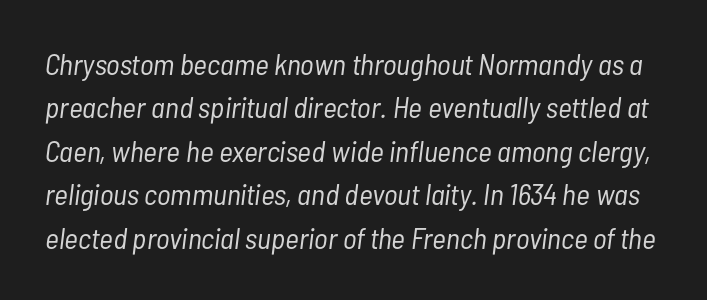
Type without underlining. An italicized treatment has been applied to the whole sample. Notice how descenders clear the ascenders below comfortably — that's standard leading. Inter-character spacing is left at the font's built-in metrics.
